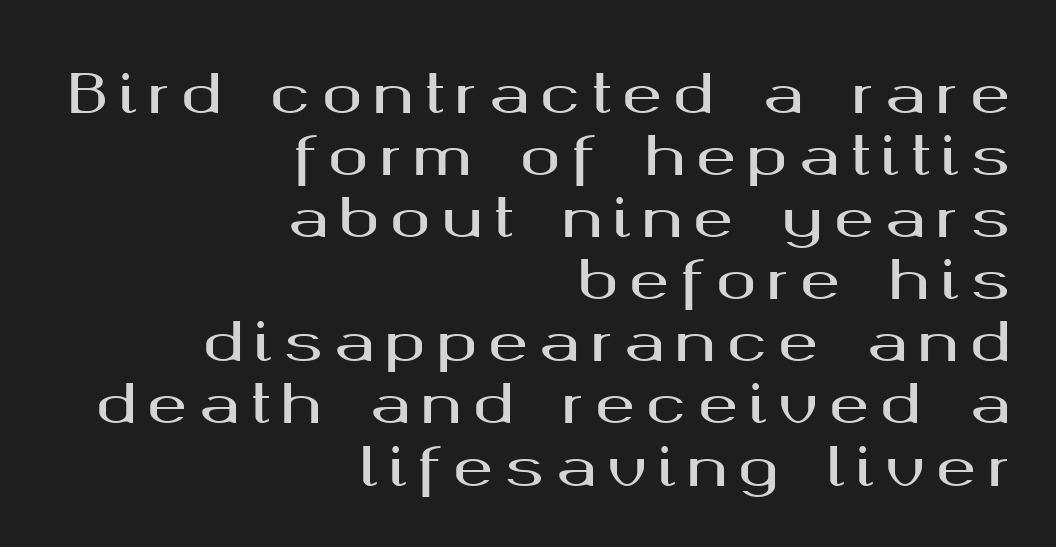
{"serif": "no", "italic": "no", "width": "wide", "stroke_contrast": "medium", "x_height": "medium", "monospaced": "no", "underline": "no", "align": "right", "line_spacing": "tight", "line_spacing_ratio": 1.15, "letter_spacing": "wide", "letter_spacing_em": 0.2, "glyph_px": 54}
